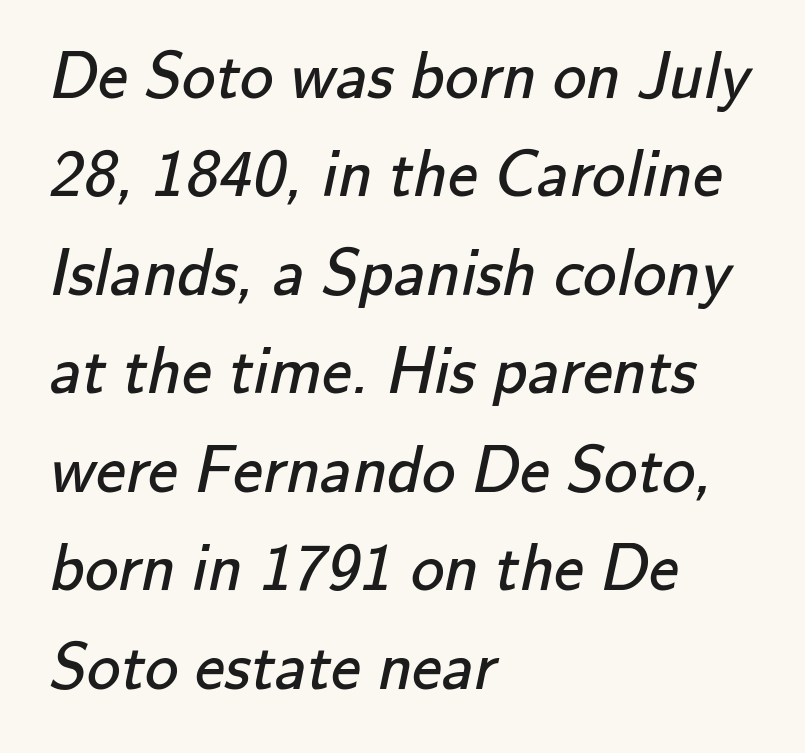
Q: Is the text bold? A: No.
Q: Is the typeface a serif or a sans-serif typeface? A: Sans-serif.
Q: Is the text underlined? A: No.
Q: How is the paragraph aligned? A: Left-aligned.
Q: Is the spacing between letters normal or unusually wide? A: Normal.
Q: Is the spacing between lines tight, normal or loose? A: Normal.
Q: Width (condensed, normal, or wide)? A: Normal.
Q: Stroke contrast? A: Low.
Q: x-height? A: Small.
Q: Monospaced? A: No.
